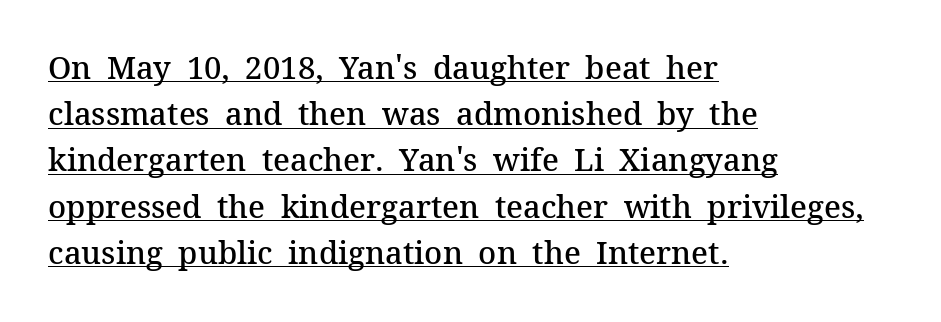
{"serif": "yes", "italic": "no", "bold": "semi", "weight": "semibold", "width": "normal", "stroke_contrast": "medium", "x_height": "medium", "monospaced": "no", "underline": "yes", "align": "left", "line_spacing": "normal", "line_spacing_ratio": 1.49, "letter_spacing": "normal", "letter_spacing_em": 0.0, "glyph_px": 31}
